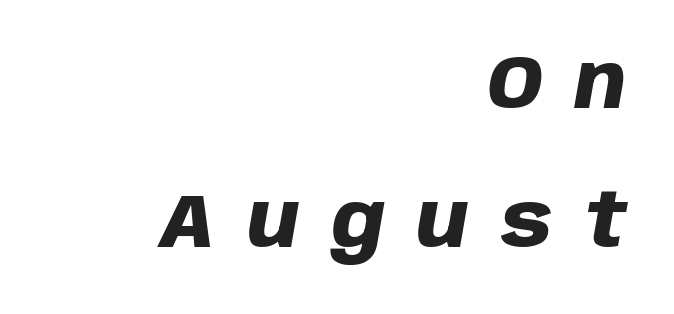
{"italic": "yes", "lean": "right", "slant_degrees": 10, "bold": "yes", "weight": "heavy", "width": "normal", "stroke_contrast": "low", "x_height": "large", "monospaced": "no", "underline": "no", "align": "right", "line_spacing_ratio": 1.86, "letter_spacing": "wide", "letter_spacing_em": 0.43, "glyph_px": 75}
